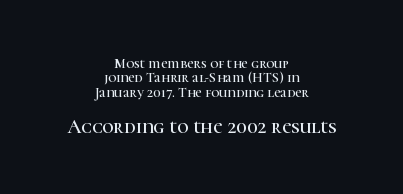
The image shows 20 px text type, upright; set centered, tight line spacing (1.02x), normal letter spacing, not underlined; the second (bottom) block is 1.43x larger.
